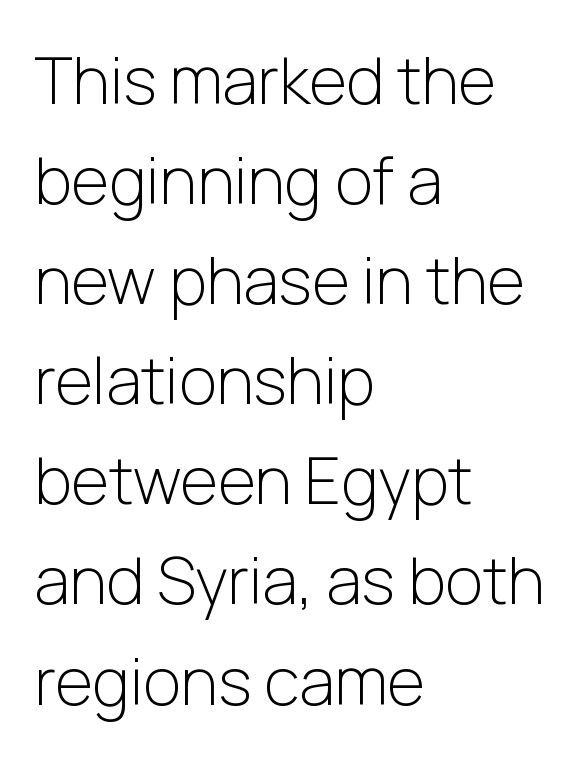
The image shows 65 px light sans-serif type, upright; set left-aligned, normal line spacing (1.54x), normal letter spacing, not underlined; low stroke contrast and a medium x-height.
